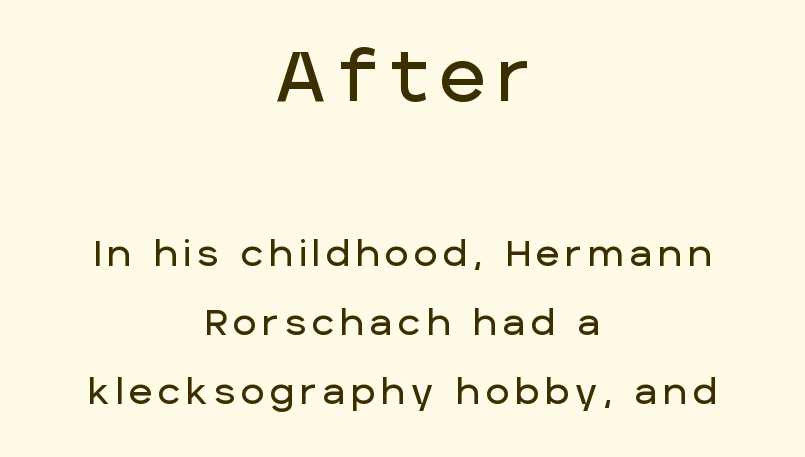
The image shows 71 px sans-serif type, upright; set centered, loose line spacing (1.92x), not underlined; the first (top) block is 1.97x larger; low stroke contrast and a large x-height.
